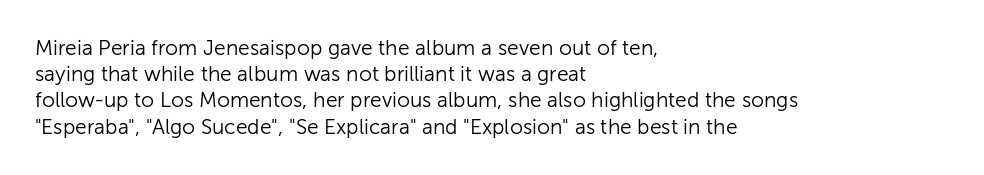
The image shows 21 px text type, upright; set left-aligned, normal line spacing (1.25x), normal letter spacing, not underlined.
